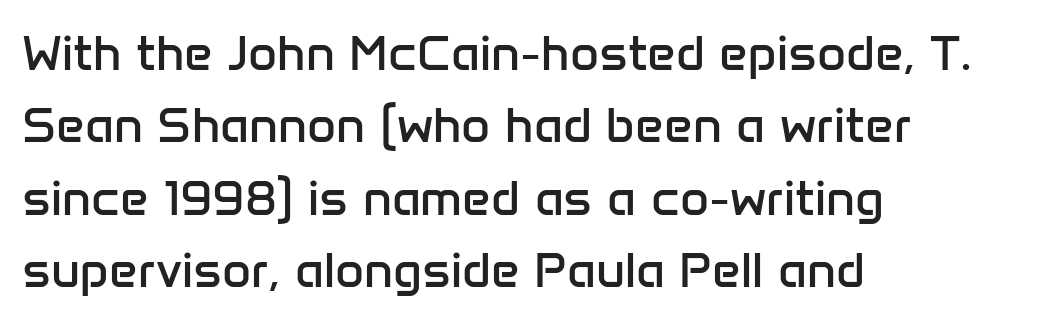
Q: Is the text bold? A: No.
Q: Is the text italic (slanted)? A: No, it is upright.
Q: Is the typeface a serif or a sans-serif typeface? A: Sans-serif.
Q: Is the text underlined? A: No.
Q: How is the paragraph aligned? A: Left-aligned.
Q: Is the spacing between letters normal or unusually wide? A: Normal.
Q: Is the spacing between lines tight, normal or loose? A: Normal.
Q: Width (condensed, normal, or wide)? A: Normal.
Q: Stroke contrast? A: Low.
Q: x-height? A: Medium.
Q: Monospaced? A: No.
